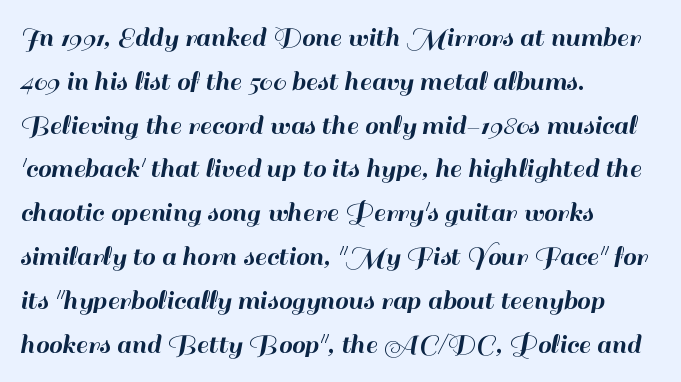
{"serif": "no", "width": "normal", "stroke_contrast": "high", "x_height": "small", "monospaced": "no", "underline": "no", "align": "left", "line_spacing": "normal", "line_spacing_ratio": 1.46, "letter_spacing": "normal", "letter_spacing_em": 0.0, "glyph_px": 30}
